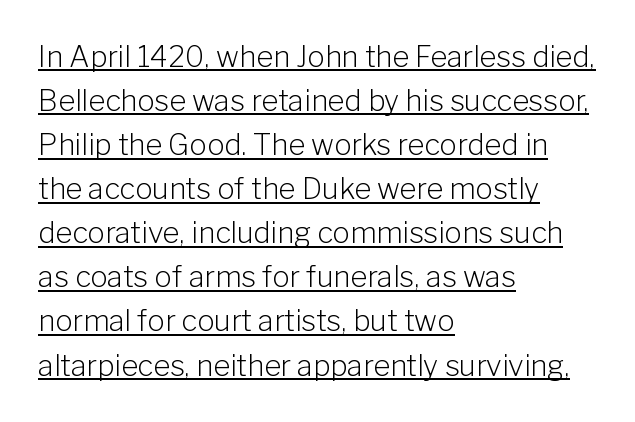
Q: Is the text bold? A: No.
Q: Is the text italic (slanted)? A: No, it is upright.
Q: Is the typeface a serif or a sans-serif typeface? A: Sans-serif.
Q: Is the text underlined? A: Yes.
Q: How is the paragraph aligned? A: Left-aligned.
Q: Is the spacing between letters normal or unusually wide? A: Normal.
Q: Is the spacing between lines tight, normal or loose? A: Normal.
Q: Width (condensed, normal, or wide)? A: Normal.
Q: Stroke contrast? A: Low.
Q: x-height? A: Medium.
Q: Monospaced? A: No.
